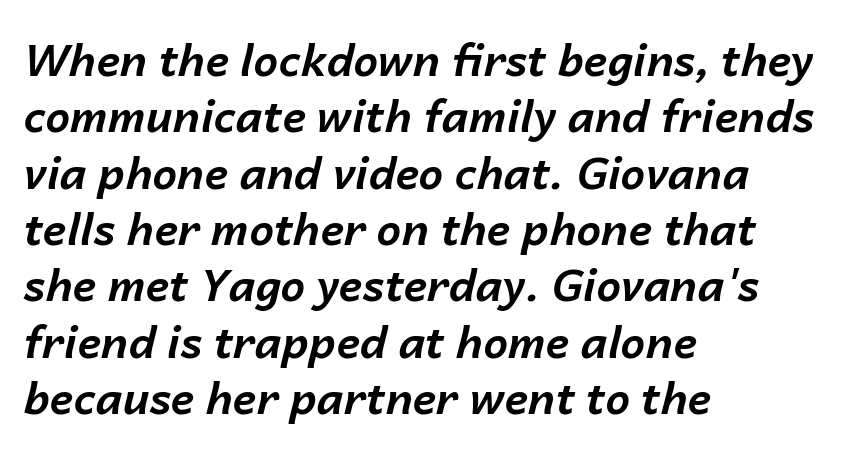
Q: Is the text bold? A: Yes.
Q: Is the text italic (slanted)? A: Yes, it leans right by about 14 degrees.
Q: Is the text underlined? A: No.
Q: How is the paragraph aligned? A: Left-aligned.
Q: Is the spacing between letters normal or unusually wide? A: Normal.
Q: Is the spacing between lines tight, normal or loose? A: Normal.
Q: Width (condensed, normal, or wide)? A: Normal.
Q: Stroke contrast? A: Low.
Q: x-height? A: Medium.
Q: Monospaced? A: No.
